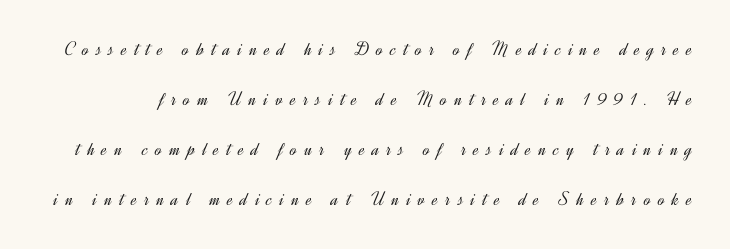
Q: Is the text bold? A: No.
Q: Is the text italic (slanted)? A: Yes.
Q: Is the text underlined? A: No.
Q: Is the spacing between letters normal or unusually wide? A: Unusually wide.
Q: Is the spacing between lines tight, normal or loose? A: Loose.
